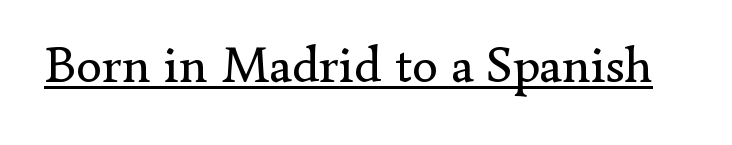
Q: Is the text bold? A: No.
Q: Is the text italic (slanted)? A: No, it is upright.
Q: Is the typeface a serif or a sans-serif typeface? A: Serif.
Q: Is the text underlined? A: Yes.
Q: Is the spacing between letters normal or unusually wide? A: Normal.
Q: Width (condensed, normal, or wide)? A: Normal.
Q: Stroke contrast? A: Low.
Q: x-height? A: Small.
Q: Monospaced? A: No.
